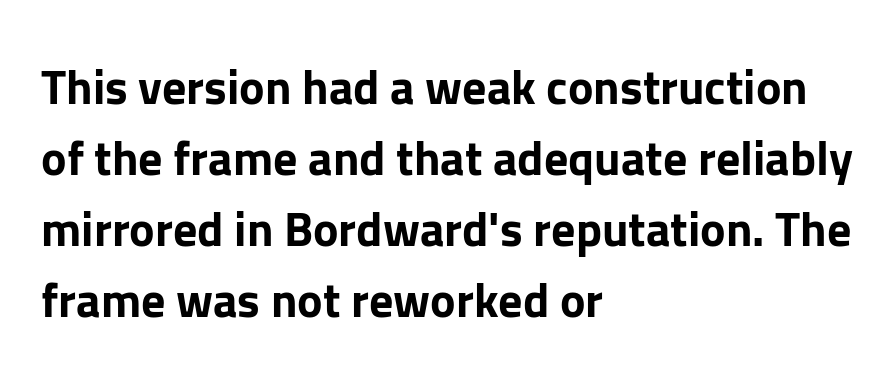
Q: Is the text bold? A: Yes.
Q: Is the text italic (slanted)? A: No, it is upright.
Q: Is the typeface a serif or a sans-serif typeface? A: Sans-serif.
Q: Is the text underlined? A: No.
Q: How is the paragraph aligned? A: Left-aligned.
Q: Is the spacing between letters normal or unusually wide? A: Normal.
Q: Is the spacing between lines tight, normal or loose? A: Normal.
Q: Width (condensed, normal, or wide)? A: Normal.
Q: Stroke contrast? A: Low.
Q: x-height? A: Medium.
Q: Monospaced? A: No.
